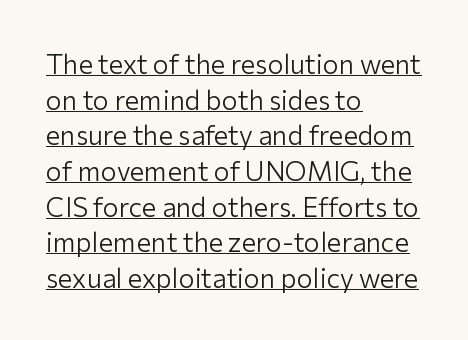
{"italic": "no", "bold": "no", "underline": "yes", "align": "left", "line_spacing": "normal", "line_spacing_ratio": 1.32, "letter_spacing": "normal", "letter_spacing_em": 0.0, "glyph_px": 27}
